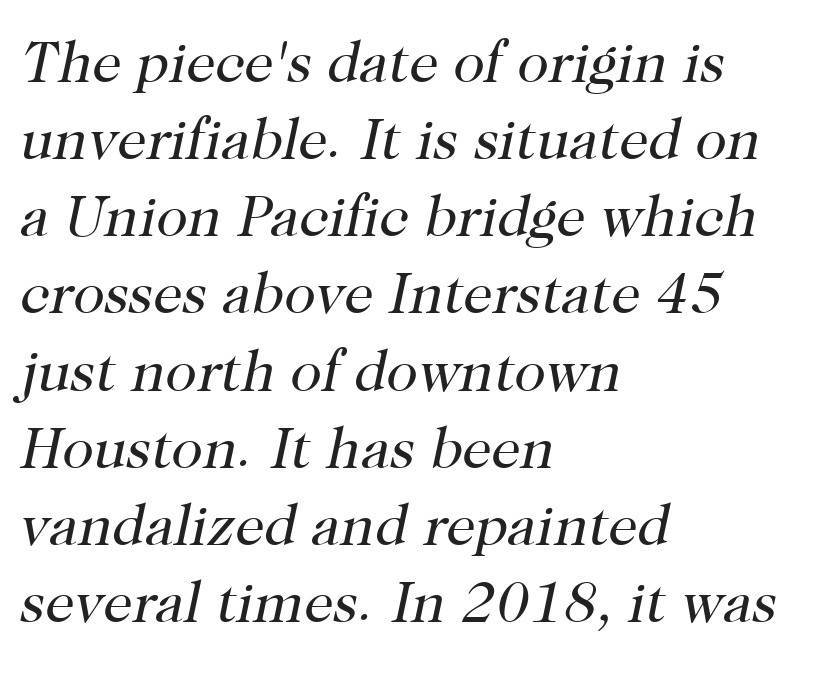
No heavy texture on the line: the type isn't bold. Classification — serif. Typeset ragged right — the left edge is the straight one. What stands out about the letter spacing? Nothing — it is the standard amount.
